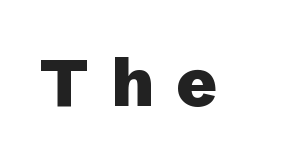
Q: Is the text bold? A: Yes.
Q: Is the text italic (slanted)? A: No, it is upright.
Q: Is the typeface a serif or a sans-serif typeface? A: Sans-serif.
Q: Is the text underlined? A: No.
Q: Is the spacing between letters normal or unusually wide? A: Unusually wide.
Q: Width (condensed, normal, or wide)? A: Normal.
Q: Stroke contrast? A: Low.
Q: x-height? A: Medium.
Q: Monospaced? A: No.
